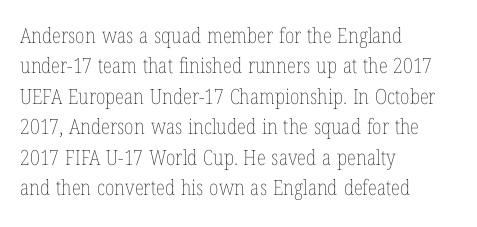
Letter spacing: default. Ink coverage per letter is moderate at most. The rag falls on the right side of this text block. Descenders are the only things crossing below the line. This block has exactly the height ordinary leading produces. This is the regular roman posture of the typeface.
